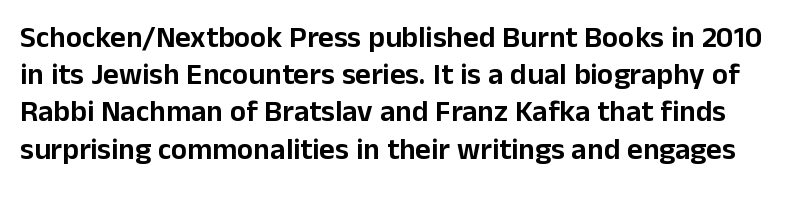
The image shows 30 px sans-serif type, upright; set line spacing 1.24x, normal letter spacing, not underlined; low stroke contrast and a medium x-height.
